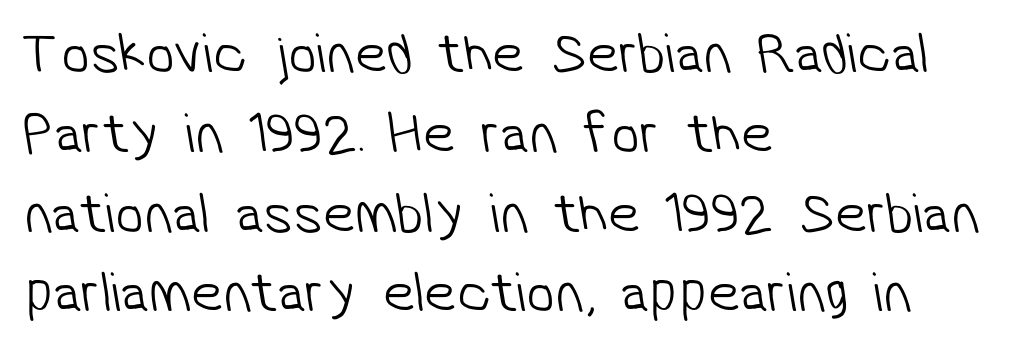
The image shows 57 px light sans-serif type; set left-aligned, normal line spacing (1.4x), normal letter spacing, not underlined; low stroke contrast and a medium x-height.
